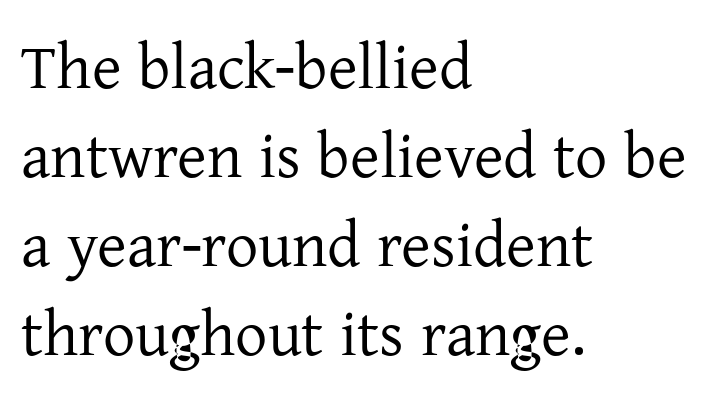
Visually the block forms a straight wall on the left and a jagged coastline on the right. Descenders hang freely into open space. Stem width sits at or under what a default text font uses. These lines keep a tight, regular rhythm from letter to letter. You could not count columns in this text — the font is proportionally spaced. What's the leading like? Ordinary, nothing unusual.
